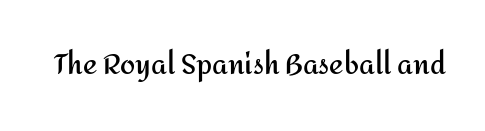
Q: Is the text bold? A: Yes.
Q: Is the text italic (slanted)? A: No, it is upright.
Q: Is the text underlined? A: No.
Q: Is the spacing between letters normal or unusually wide? A: Normal.
